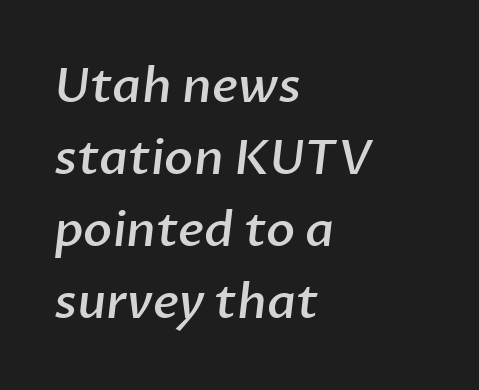
Q: Is the text bold? A: Semi-bold.
Q: Is the typeface a serif or a sans-serif typeface? A: Sans-serif.
Q: Is the text underlined? A: No.
Q: How is the paragraph aligned? A: Left-aligned.
Q: Is the spacing between letters normal or unusually wide? A: Normal.
Q: Is the spacing between lines tight, normal or loose? A: Normal.
Q: Width (condensed, normal, or wide)? A: Normal.
Q: Stroke contrast? A: Low.
Q: x-height? A: Medium.
Q: Monospaced? A: No.
